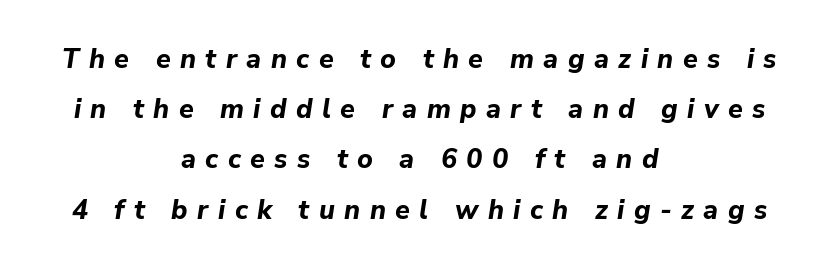
{"italic": "yes", "lean": "right", "slant_degrees": 9, "bold": "yes", "underline": "no", "align": "center", "line_spacing_ratio": 1.86, "letter_spacing": "wide", "letter_spacing_em": 0.35, "glyph_px": 27}
